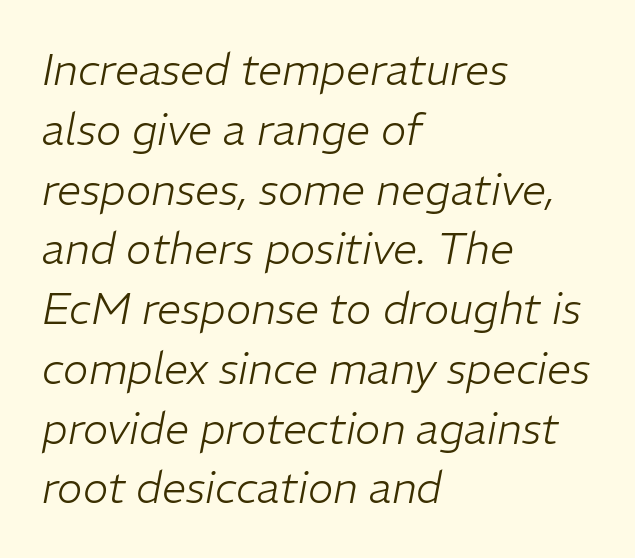
The image shows 43 px light type, italic (leaning right); set left-aligned, normal line spacing (1.39x), normal letter spacing, not underlined; low stroke contrast and a medium x-height.
